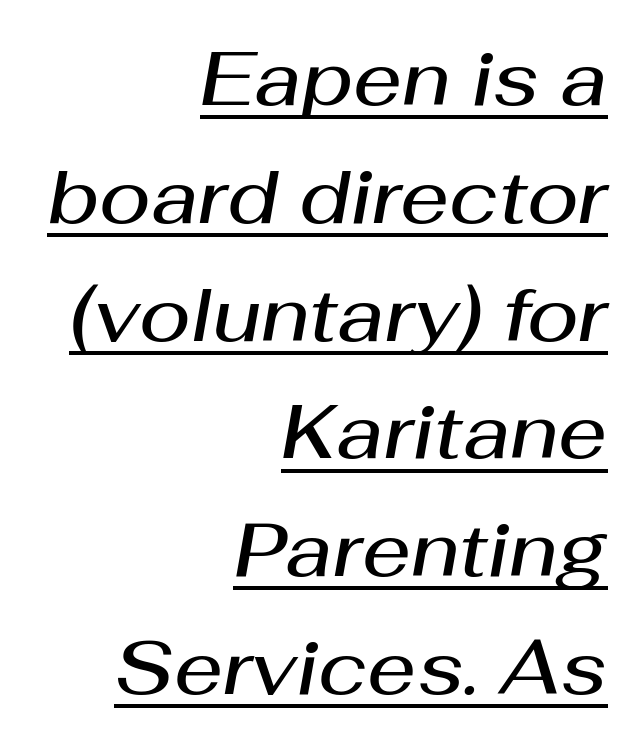
The image shows 76 px semibold type, italic (leaning right); set right-aligned, normal line spacing (1.55x), normal letter spacing, underlined; medium stroke contrast and a medium x-height.
